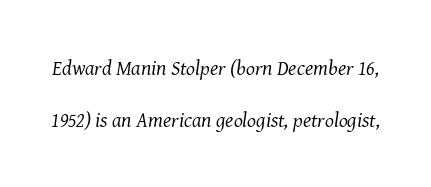
Q: Is the text bold? A: No.
Q: Is the text italic (slanted)? A: Yes, it leans right by about 8 degrees.
Q: Is the text underlined? A: No.
Q: Is the spacing between letters normal or unusually wide? A: Normal.
Q: Is the spacing between lines tight, normal or loose? A: Loose.
